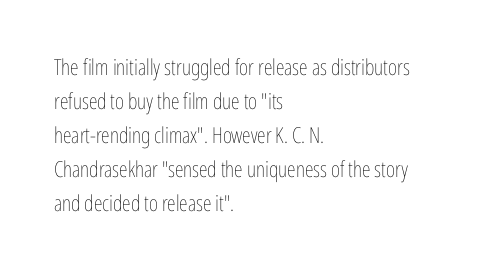
{"italic": "no", "bold": "no", "underline": "no", "align": "left", "line_spacing": "normal", "line_spacing_ratio": 1.55, "letter_spacing": "normal", "letter_spacing_em": 0.0, "glyph_px": 22}
